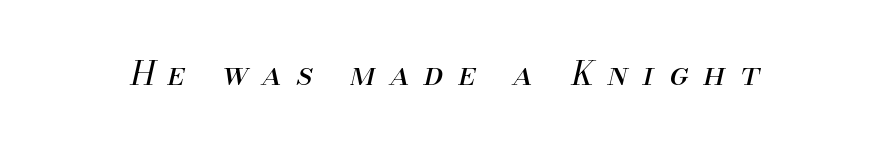
{"italic": "yes", "lean": "right", "slant_degrees": 13, "bold": "no", "weight": "regular", "width": "normal", "stroke_contrast": "medium", "x_height": "small", "monospaced": "no", "underline": "no", "letter_spacing": "wide", "letter_spacing_em": 0.44, "glyph_px": 33}
